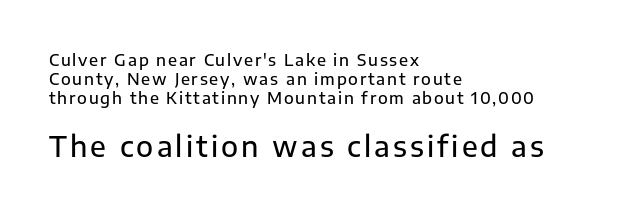
Q: Is the text italic (slanted)? A: No, it is upright.
Q: Is the typeface a serif or a sans-serif typeface? A: Sans-serif.
Q: Is the text underlined? A: No.
Q: How is the paragraph aligned? A: Left-aligned.
Q: Which block of text is set in a larger size, the first (top) or the second (bottom)? A: The second (bottom) one.
Q: Width (condensed, normal, or wide)? A: Normal.
Q: Stroke contrast? A: Low.
Q: x-height? A: Medium.
Q: Monospaced? A: No.
